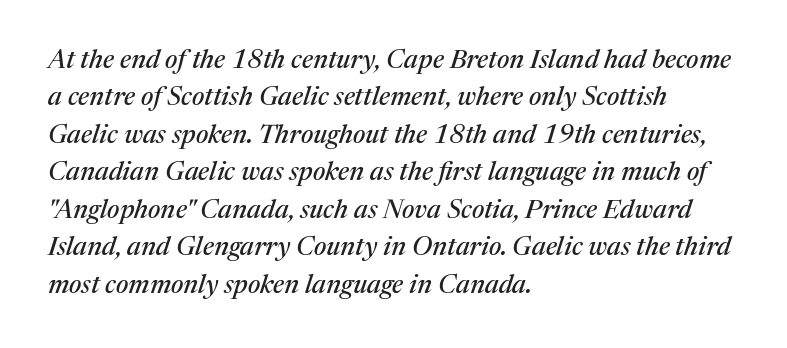
Honestly, there is no underline to notice here at all. Line starts are locked; line ends wander. The space between consecutive lines is moderate. In terms of letterspacing, this is plain default setting. The passage shown leans; its letterforms are oblique.
